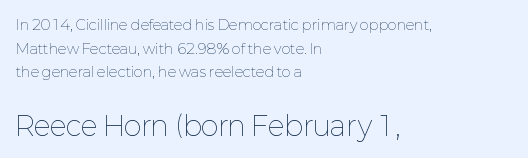
Q: Is the text bold? A: No.
Q: Is the text italic (slanted)? A: No, it is upright.
Q: Is the text underlined? A: No.
Q: How is the paragraph aligned? A: Left-aligned.
Q: Is the spacing between letters normal or unusually wide? A: Normal.
Q: Is the spacing between lines tight, normal or loose? A: Normal.
Q: Which block of text is set in a larger size, the first (top) or the second (bottom)? A: The second (bottom) one.
